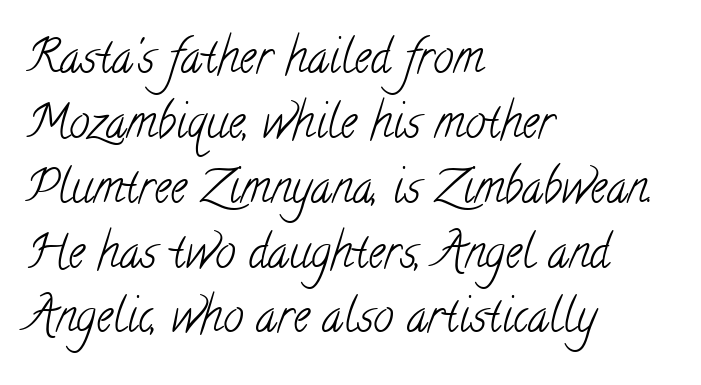
{"serif": "yes", "bold": "no", "weight": "light", "width": "condensed", "stroke_contrast": "low", "x_height": "small", "monospaced": "no", "underline": "no", "align": "left", "line_spacing": "normal", "line_spacing_ratio": 1.41, "letter_spacing": "normal", "letter_spacing_em": 0.0, "glyph_px": 46}
